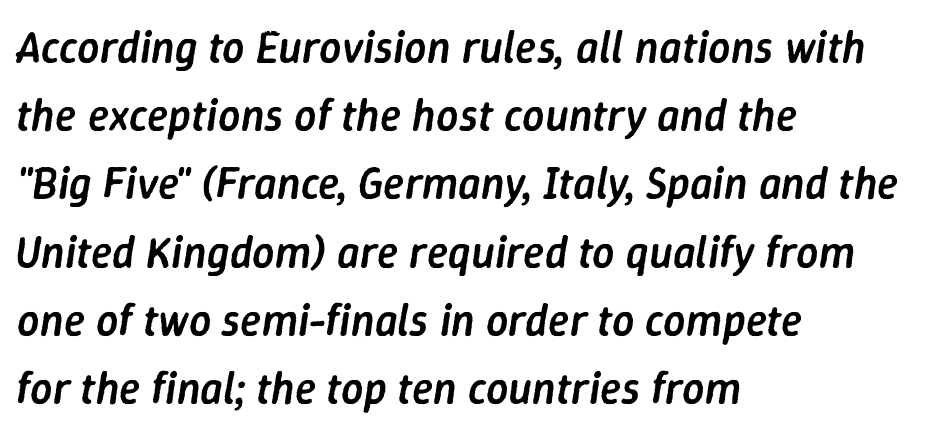
The image shows 44 px semibold type, italic (leaning right); set left-aligned, normal line spacing (1.55x), normal letter spacing, not underlined; low stroke contrast and a medium x-height.
